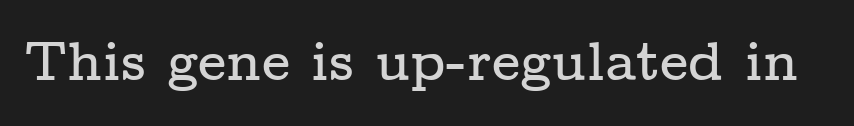
Q: Is the text italic (slanted)? A: No, it is upright.
Q: Is the typeface a serif or a sans-serif typeface? A: Serif.
Q: Is the text underlined? A: No.
Q: Is the spacing between letters normal or unusually wide? A: Normal.
Q: Width (condensed, normal, or wide)? A: Wide.
Q: Stroke contrast? A: Low.
Q: x-height? A: Medium.
Q: Monospaced? A: No.
